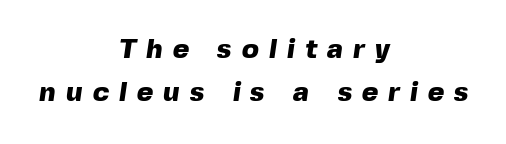
The image shows 28 px heavy sans-serif type; set centered, normal line spacing (1.53x), unusually wide letter spacing (+0.36 em), not underlined; a medium x-height.
